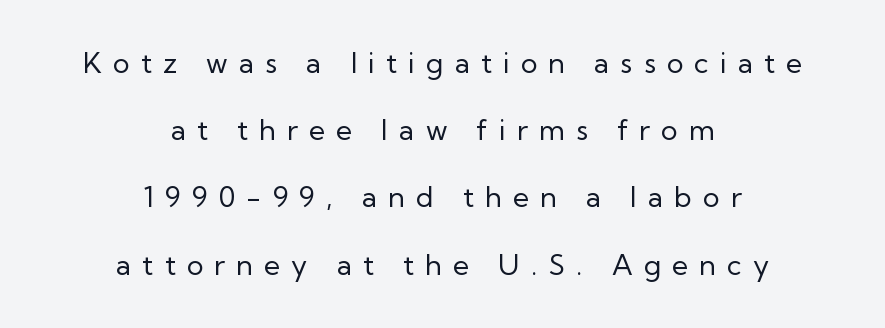
Q: Is the text bold? A: No.
Q: Is the text italic (slanted)? A: No, it is upright.
Q: Is the typeface a serif or a sans-serif typeface? A: Sans-serif.
Q: Is the text underlined? A: No.
Q: How is the paragraph aligned? A: Centered.
Q: Is the spacing between letters normal or unusually wide? A: Unusually wide.
Q: Is the spacing between lines tight, normal or loose? A: Loose.
Q: Width (condensed, normal, or wide)? A: Normal.
Q: Stroke contrast? A: Low.
Q: x-height? A: Medium.
Q: Monospaced? A: No.
